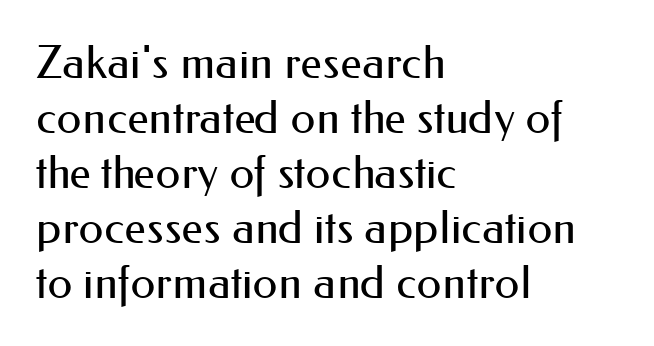
The lines in this sample share a left origin and differ only in where they stop. The passage shown has conventional tracking throughout. Nothing heavy about these letters — not bold at all. The glyphs are unaccompanied by any horizontal stroke below them. The font's upright variant was chosen for this text.
